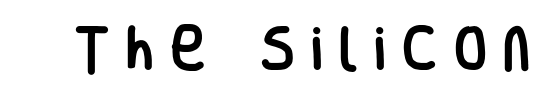
Q: Is the text italic (slanted)? A: No, it is upright.
Q: Is the typeface a serif or a sans-serif typeface? A: Sans-serif.
Q: Is the text underlined? A: No.
Q: Is the spacing between letters normal or unusually wide? A: Unusually wide.
Q: Width (condensed, normal, or wide)? A: Condensed.
Q: Stroke contrast? A: Low.
Q: x-height? A: Large.
Q: Monospaced? A: No.
